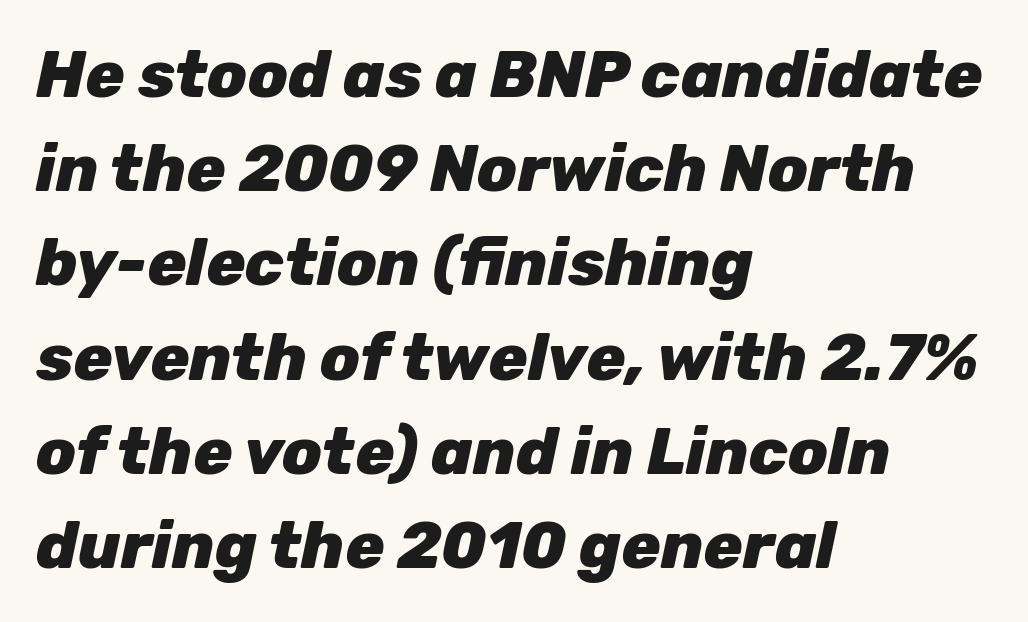
Q: Is the text bold? A: Yes.
Q: Is the text italic (slanted)? A: Yes, it leans right by about 12 degrees.
Q: Is the text underlined? A: No.
Q: How is the paragraph aligned? A: Left-aligned.
Q: Is the spacing between letters normal or unusually wide? A: Normal.
Q: Is the spacing between lines tight, normal or loose? A: Normal.
Q: Width (condensed, normal, or wide)? A: Normal.
Q: Stroke contrast? A: Low.
Q: x-height? A: Medium.
Q: Monospaced? A: No.
